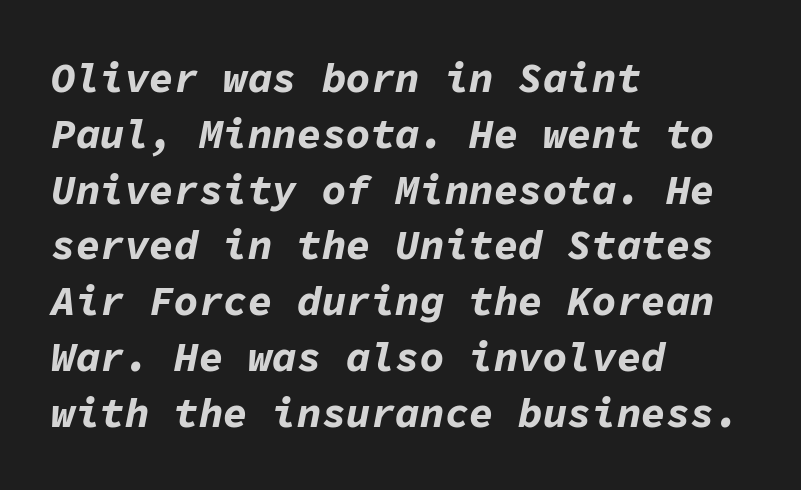
{"italic": "yes", "lean": "right", "slant_degrees": 11, "bold": "yes", "weight": "bold", "width": "normal", "stroke_contrast": "low", "x_height": "medium", "monospaced": "yes", "underline": "no", "align": "left", "line_spacing": "normal", "line_spacing_ratio": 1.36, "letter_spacing": "normal", "letter_spacing_em": 0.0, "glyph_px": 41}
